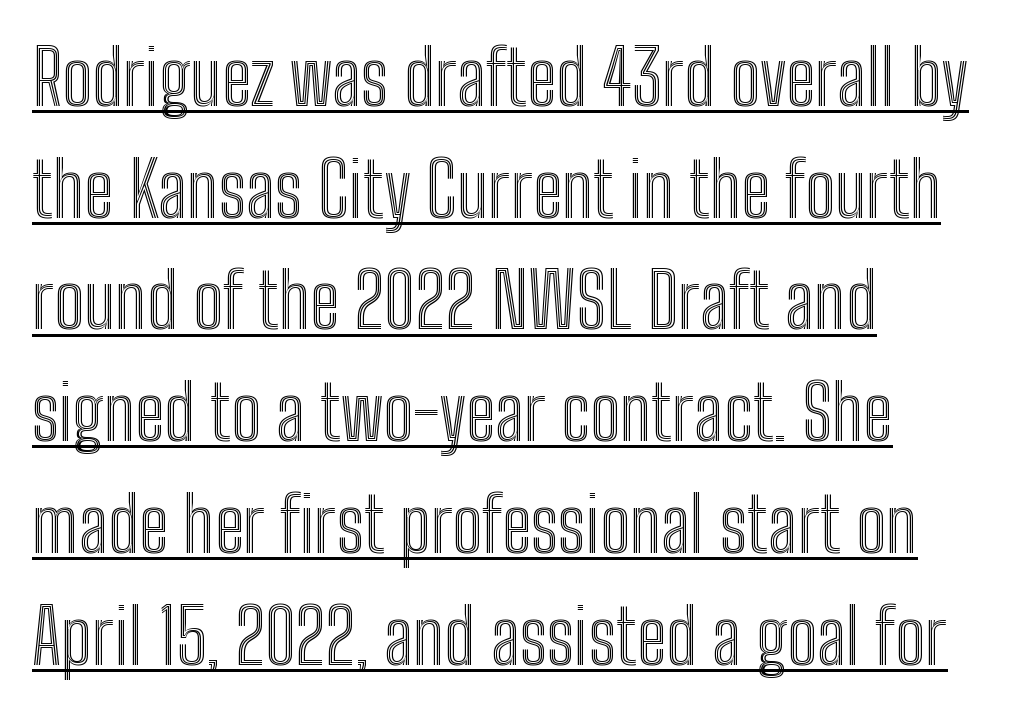
The image shows 75 px condensed type, upright; set left-aligned, normal line spacing (1.49x), normal letter spacing, underlined; a medium x-height.
